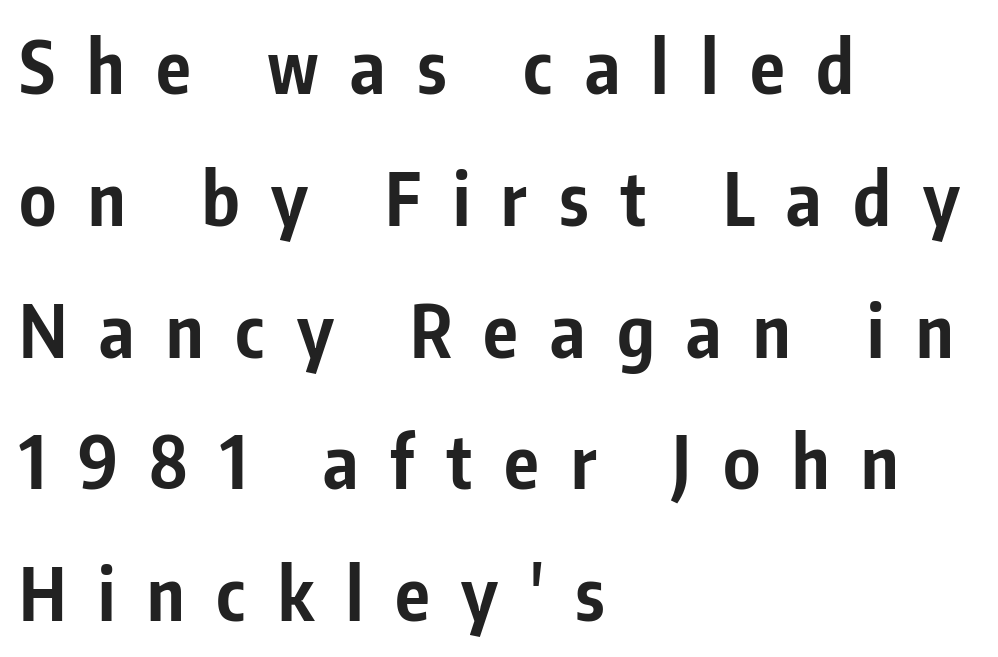
Q: Is the text bold? A: Yes.
Q: Is the text italic (slanted)? A: No, it is upright.
Q: Is the typeface a serif or a sans-serif typeface? A: Sans-serif.
Q: Is the text underlined? A: No.
Q: How is the paragraph aligned? A: Left-aligned.
Q: Is the spacing between letters normal or unusually wide? A: Unusually wide.
Q: Width (condensed, normal, or wide)? A: Condensed.
Q: Stroke contrast? A: Low.
Q: x-height? A: Medium.
Q: Monospaced? A: No.
